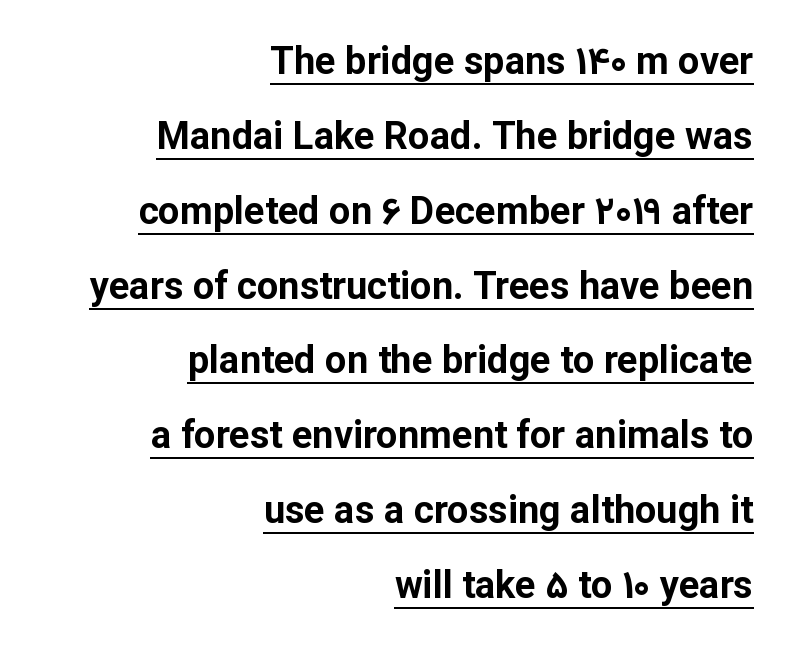
The image shows 38 px bold sans-serif type, upright; set right-aligned, loose line spacing (1.97x), normal letter spacing, underlined; low stroke contrast and a medium x-height.
